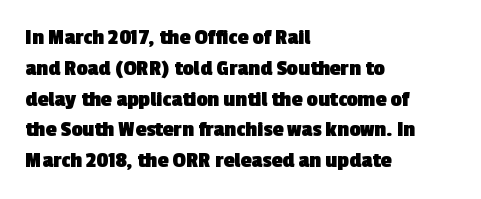
The image shows 22 px bold type; set left-aligned, normal line spacing (1.4x), normal letter spacing, not underlined.
